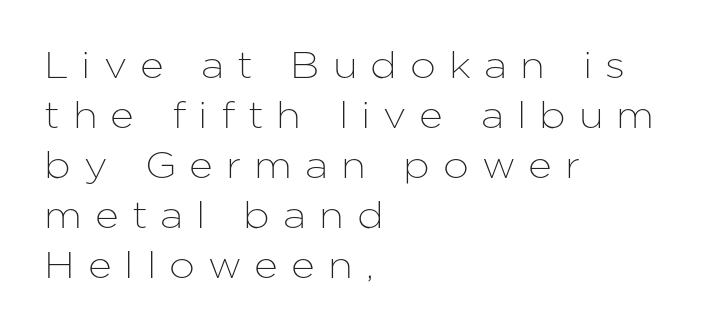
Glance below the letters and you will spot only blank space. Characters follow at a spacing far wider than the type designer built in. The typeface chosen for these lines omits serifs. Typeset ragged right — the left edge is the straight one. Style check: upright.
